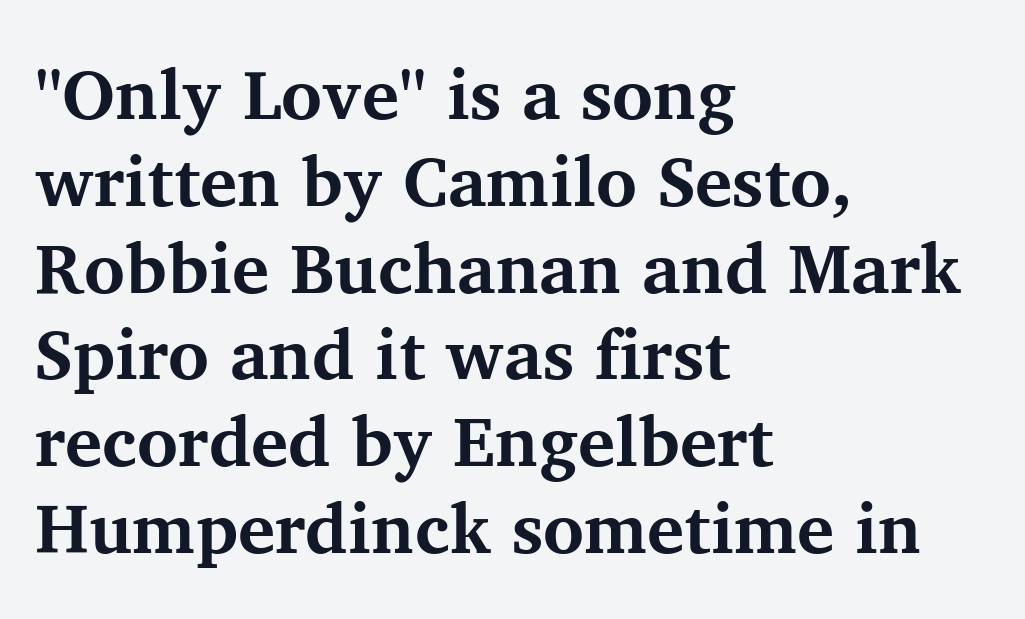
In terms of letterform style, serifs are clearly present. The passage shown is not underscored anywhere. Posture: vertical. Every row of glyphs begins at an identical x-position on the left.
